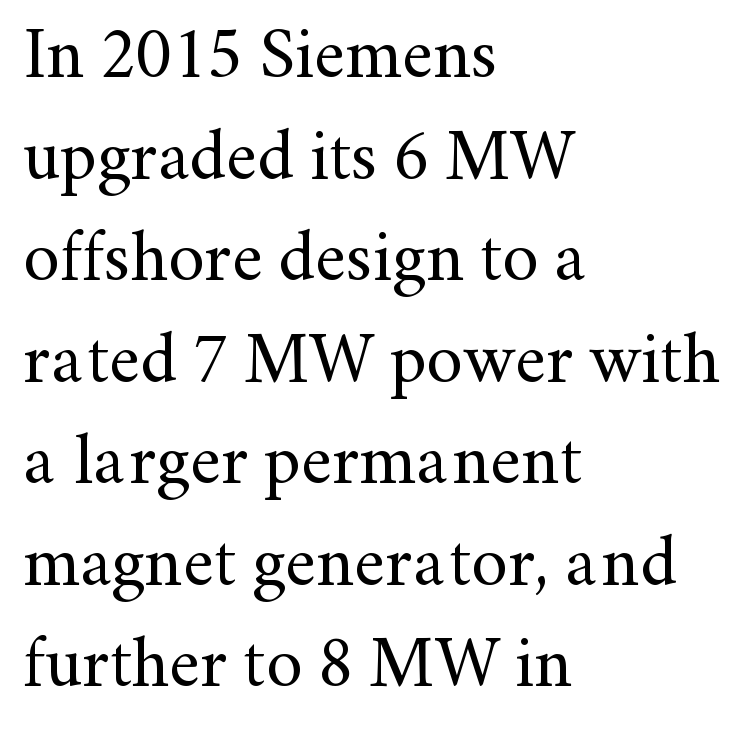
Q: Is the text bold? A: No.
Q: Is the text italic (slanted)? A: No, it is upright.
Q: Is the typeface a serif or a sans-serif typeface? A: Serif.
Q: Is the text underlined? A: No.
Q: How is the paragraph aligned? A: Left-aligned.
Q: Is the spacing between letters normal or unusually wide? A: Normal.
Q: Is the spacing between lines tight, normal or loose? A: Normal.
Q: Width (condensed, normal, or wide)? A: Normal.
Q: Stroke contrast? A: Medium.
Q: x-height? A: Small.
Q: Monospaced? A: No.
